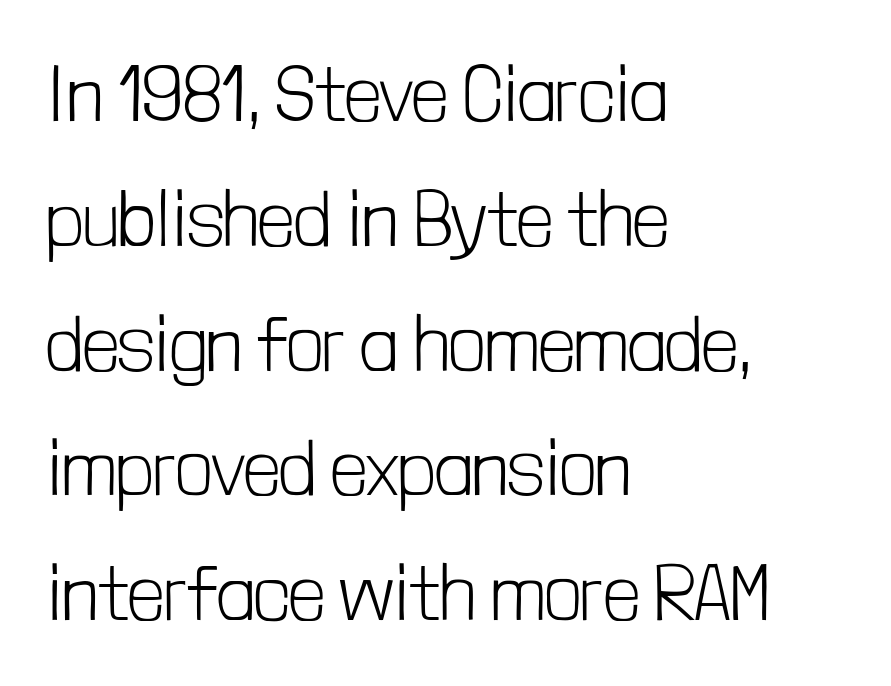
Q: Is the text bold? A: No.
Q: Is the text italic (slanted)? A: No, it is upright.
Q: Is the typeface a serif or a sans-serif typeface? A: Sans-serif.
Q: Is the text underlined? A: No.
Q: How is the paragraph aligned? A: Left-aligned.
Q: Is the spacing between letters normal or unusually wide? A: Normal.
Q: Is the spacing between lines tight, normal or loose? A: Normal.
Q: Width (condensed, normal, or wide)? A: Condensed.
Q: Stroke contrast? A: Low.
Q: x-height? A: Medium.
Q: Monospaced? A: No.
